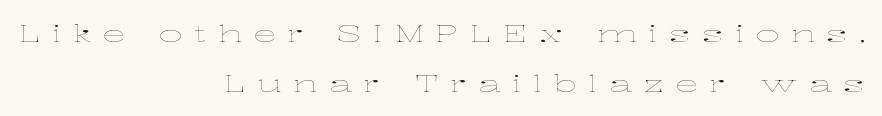
Q: Is the text bold? A: No.
Q: Is the text italic (slanted)? A: No, it is upright.
Q: Is the text underlined? A: No.
Q: How is the paragraph aligned? A: Right-aligned.
Q: Is the spacing between letters normal or unusually wide? A: Unusually wide.
Q: Is the spacing between lines tight, normal or loose? A: Loose.
